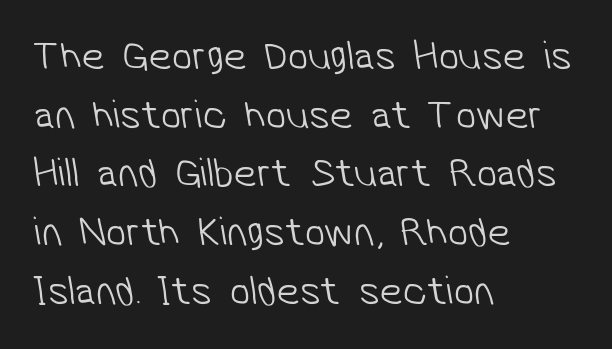
Q: Is the text bold? A: No.
Q: Is the typeface a serif or a sans-serif typeface? A: Sans-serif.
Q: Is the text underlined? A: No.
Q: How is the paragraph aligned? A: Left-aligned.
Q: Is the spacing between letters normal or unusually wide? A: Normal.
Q: Is the spacing between lines tight, normal or loose? A: Normal.
Q: Width (condensed, normal, or wide)? A: Normal.
Q: Stroke contrast? A: Low.
Q: x-height? A: Medium.
Q: Monospaced? A: No.
